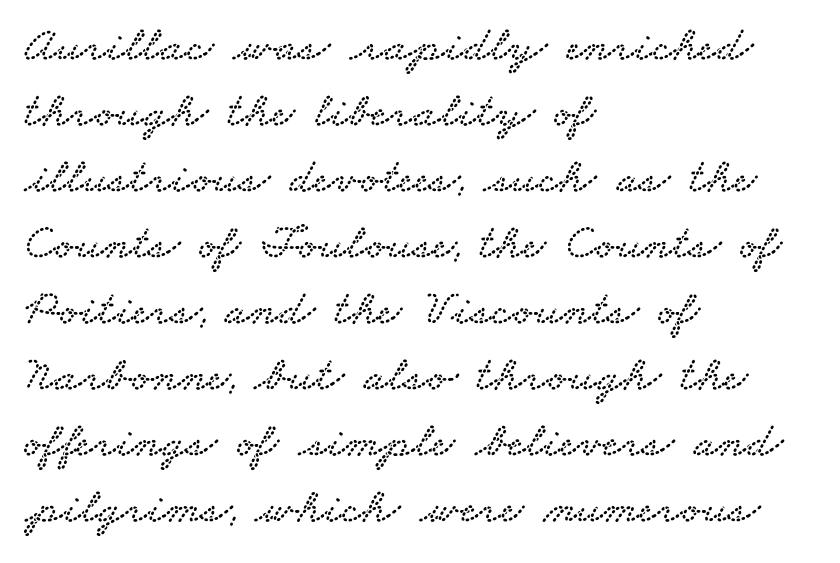
You can tell from the footed stems that serif type was used. Underlining? Definitely not there. Standard letterfit; no display-style spreading of the glyphs. The block of text has a typical density, with ordinary space between rows. Each line starts at the same left margin while the right side varies.
